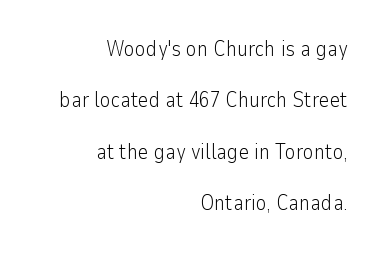
The image shows 21 px text type, upright; set right-aligned, loose line spacing (2.45x), normal letter spacing, not underlined.
